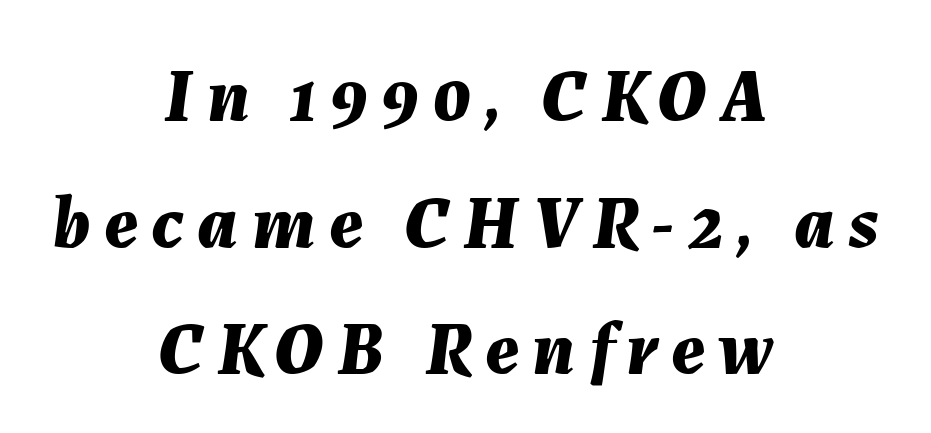
The area under the type is left untouched. Every character sits at an angle, as italics do. The setting favours the middle, as headings and verse often do. Think of a printed novel: that variable character pitch is what you see here. The rendering uses a moderate line-height, typical for paragraphs. Set as a true bold cut, around the 700 mark.
